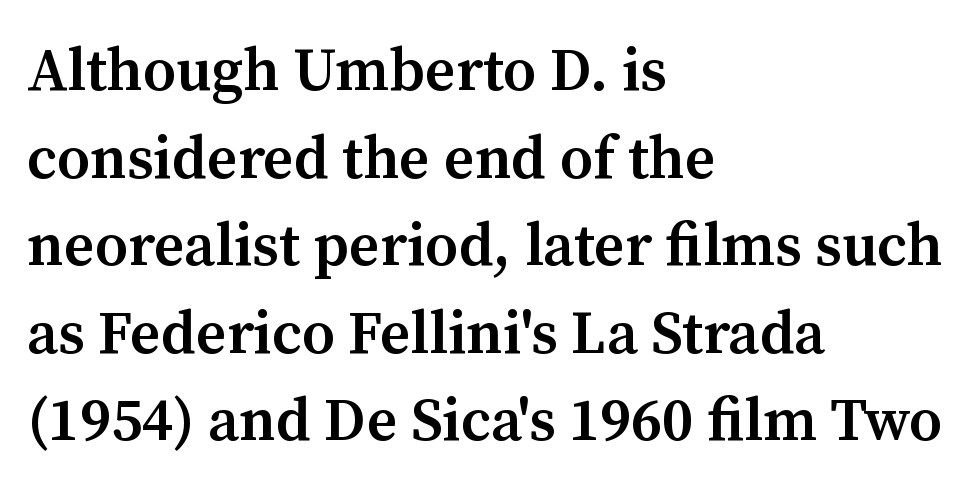
Q: Is the text bold? A: Semi-bold.
Q: Is the text italic (slanted)? A: No, it is upright.
Q: Is the typeface a serif or a sans-serif typeface? A: Serif.
Q: Is the text underlined? A: No.
Q: How is the paragraph aligned? A: Left-aligned.
Q: Is the spacing between letters normal or unusually wide? A: Normal.
Q: Is the spacing between lines tight, normal or loose? A: Normal.
Q: Width (condensed, normal, or wide)? A: Normal.
Q: Stroke contrast? A: Medium.
Q: x-height? A: Medium.
Q: Monospaced? A: No.
